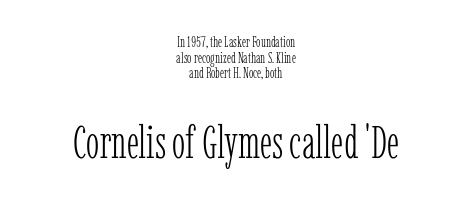
The passage shown is typed in a proportional face where columns would drift. The face looks like a standard text weight, possibly lighter. Small over large — that's the arrangement of the two blocks here. The compositor balanced each line on the midline. What stands out about the letter spacing? Nothing — it is the standard amount. Just letters on the line, the space beneath them empty.
